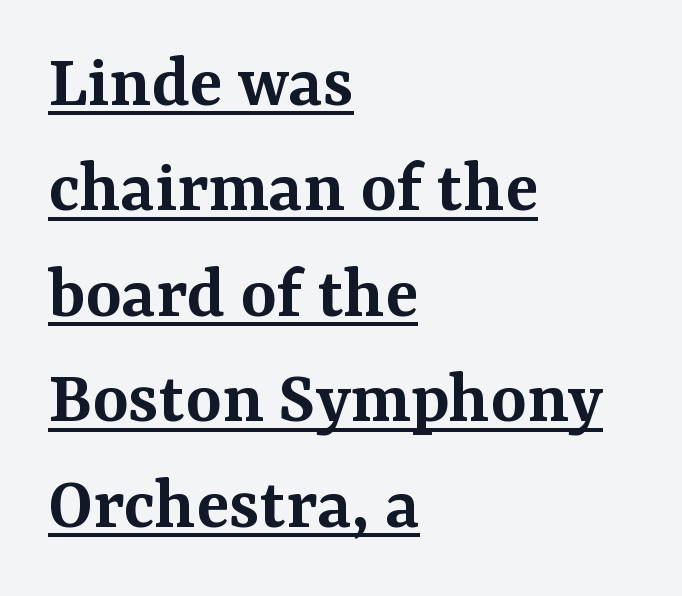
Q: Is the text bold? A: Semi-bold.
Q: Is the text italic (slanted)? A: No, it is upright.
Q: Is the typeface a serif or a sans-serif typeface? A: Serif.
Q: Is the text underlined? A: Yes.
Q: How is the paragraph aligned? A: Left-aligned.
Q: Is the spacing between letters normal or unusually wide? A: Normal.
Q: Is the spacing between lines tight, normal or loose? A: Normal.
Q: Width (condensed, normal, or wide)? A: Normal.
Q: Stroke contrast? A: Medium.
Q: x-height? A: Medium.
Q: Monospaced? A: No.
